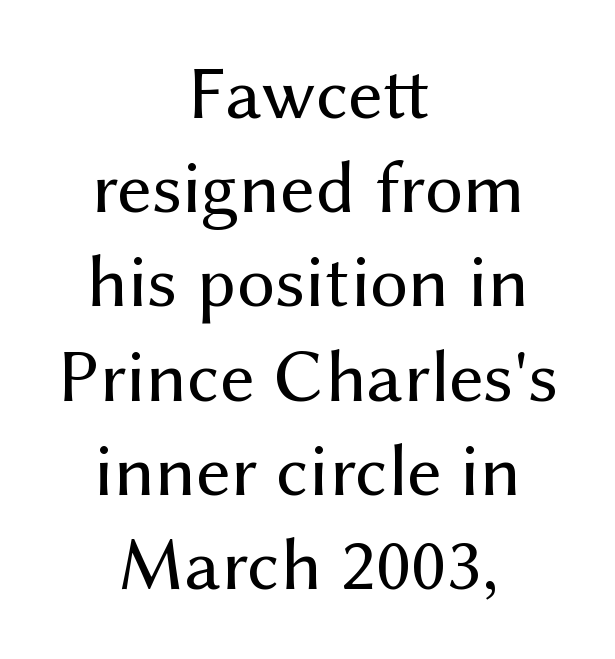
Q: Is the text bold? A: No.
Q: Is the text italic (slanted)? A: No, it is upright.
Q: Is the typeface a serif or a sans-serif typeface? A: Sans-serif.
Q: Is the text underlined? A: No.
Q: How is the paragraph aligned? A: Centered.
Q: Is the spacing between letters normal or unusually wide? A: Normal.
Q: Width (condensed, normal, or wide)? A: Normal.
Q: Stroke contrast? A: Medium.
Q: x-height? A: Medium.
Q: Monospaced? A: No.
